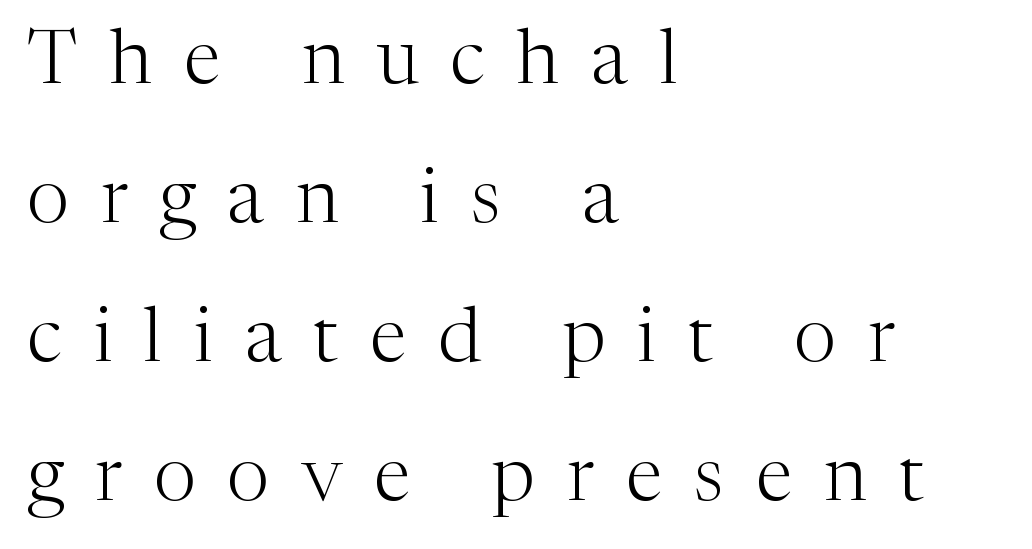
{"serif": "yes", "italic": "no", "bold": "no", "weight": "light", "width": "normal", "stroke_contrast": "medium", "x_height": "medium", "monospaced": "no", "underline": "no", "align": "left", "line_spacing_ratio": 1.83, "letter_spacing": "wide", "letter_spacing_em": 0.42, "glyph_px": 76}
